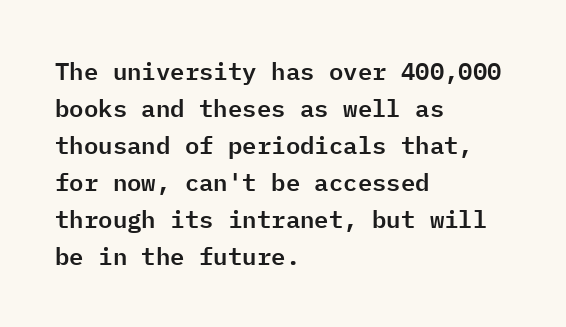
Q: Is the text italic (slanted)? A: No, it is upright.
Q: Is the text underlined? A: No.
Q: How is the paragraph aligned? A: Left-aligned.
Q: Is the spacing between letters normal or unusually wide? A: Normal.
Q: Is the spacing between lines tight, normal or loose? A: Normal.
